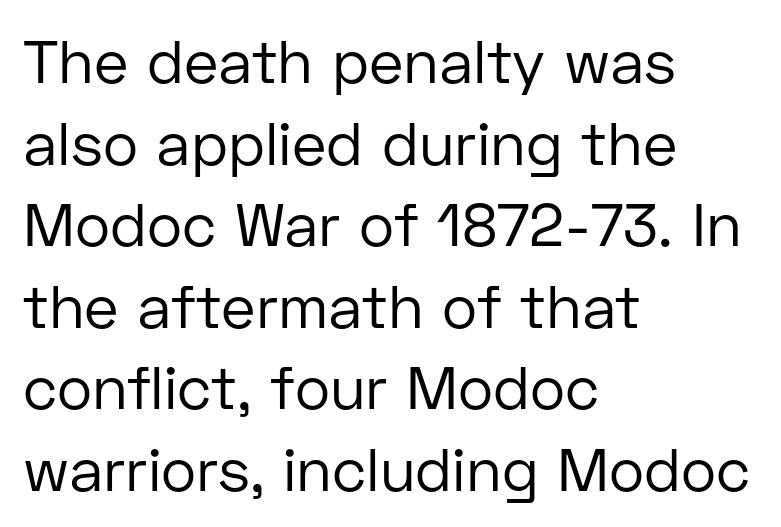
Q: Is the text bold? A: No.
Q: Is the text italic (slanted)? A: No, it is upright.
Q: Is the typeface a serif or a sans-serif typeface? A: Sans-serif.
Q: Is the text underlined? A: No.
Q: How is the paragraph aligned? A: Left-aligned.
Q: Is the spacing between letters normal or unusually wide? A: Normal.
Q: Is the spacing between lines tight, normal or loose? A: Normal.
Q: Width (condensed, normal, or wide)? A: Normal.
Q: Stroke contrast? A: Low.
Q: x-height? A: Medium.
Q: Monospaced? A: No.
